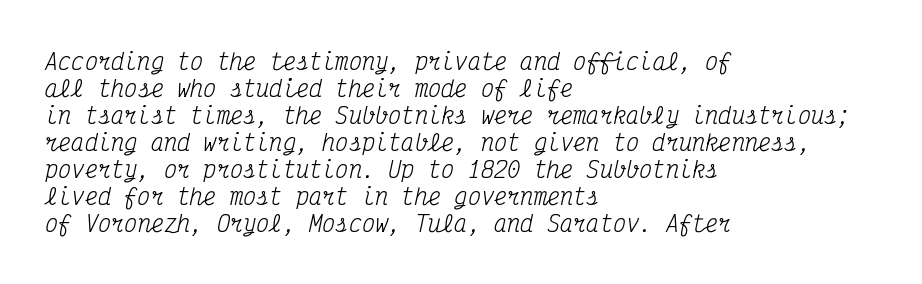
Q: Is the text bold? A: No.
Q: Is the text italic (slanted)? A: Yes, it leans right by about 12 degrees.
Q: Is the text underlined? A: No.
Q: How is the paragraph aligned? A: Left-aligned.
Q: Is the spacing between letters normal or unusually wide? A: Normal.
